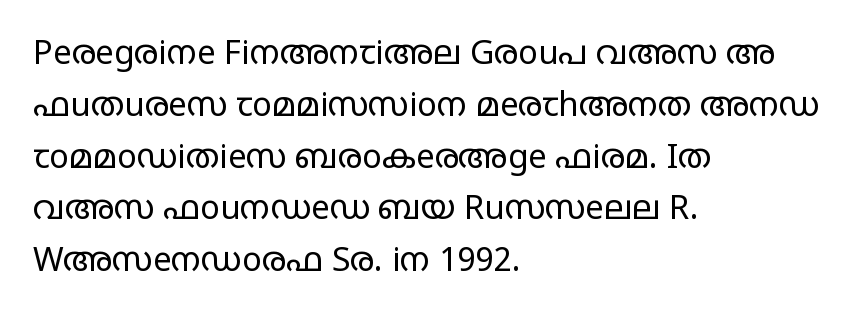
Q: Is the text bold? A: No.
Q: Is the text italic (slanted)? A: No, it is upright.
Q: Is the typeface a serif or a sans-serif typeface? A: Sans-serif.
Q: Is the text underlined? A: No.
Q: How is the paragraph aligned? A: Left-aligned.
Q: Is the spacing between letters normal or unusually wide? A: Normal.
Q: Is the spacing between lines tight, normal or loose? A: Normal.
Q: Width (condensed, normal, or wide)? A: Wide.
Q: Stroke contrast? A: Low.
Q: x-height? A: Large.
Q: Monospaced? A: No.
